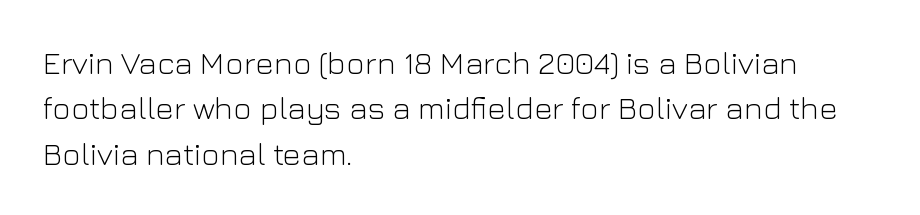
{"serif": "no", "italic": "no", "bold": "no", "weight": "light", "width": "normal", "stroke_contrast": "low", "x_height": "medium", "monospaced": "no", "underline": "no", "align": "left", "line_spacing": "normal", "line_spacing_ratio": 1.42, "letter_spacing": "normal", "letter_spacing_em": 0.0, "glyph_px": 32}
